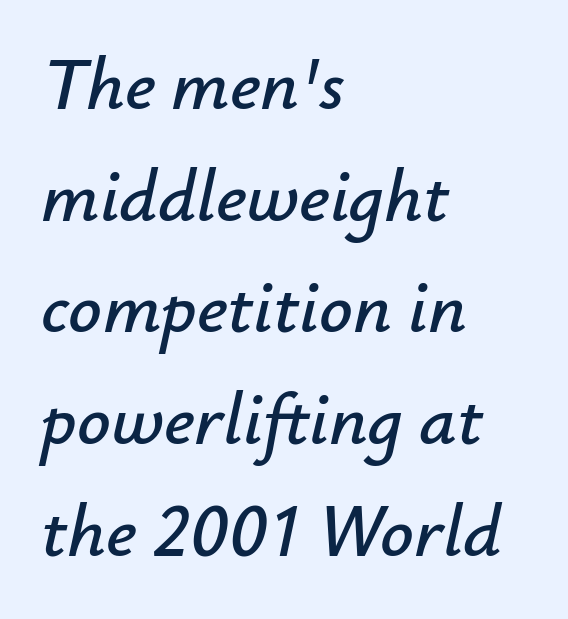
{"italic": "yes", "lean": "right", "slant_degrees": 12, "width": "normal", "stroke_contrast": "low", "x_height": "small", "monospaced": "no", "underline": "no", "align": "left", "line_spacing": "normal", "line_spacing_ratio": 1.51, "letter_spacing": "normal", "letter_spacing_em": 0.0, "glyph_px": 74}
